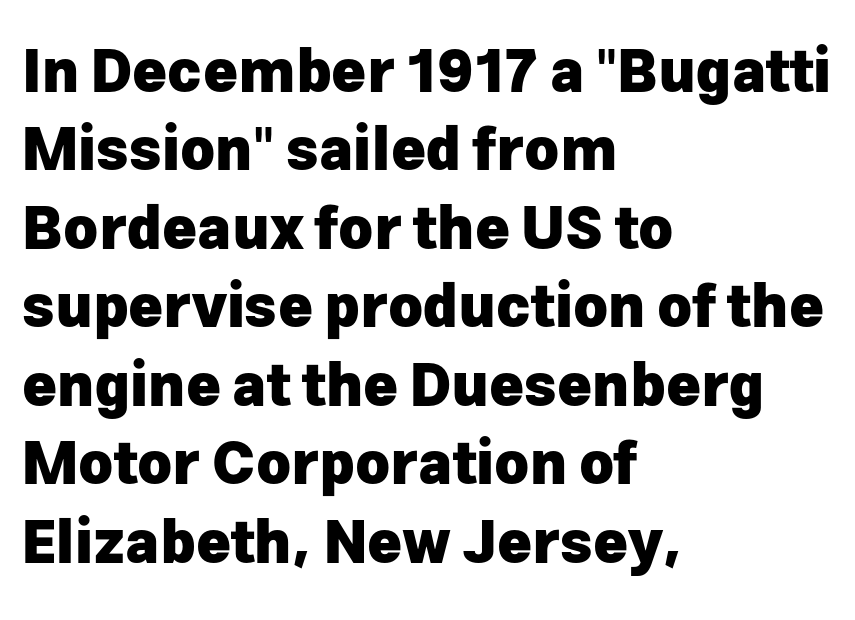
The image shows 59 px heavy sans-serif type, upright; set left-aligned, normal line spacing (1.33x), normal letter spacing, not underlined; low stroke contrast and a medium x-height.
